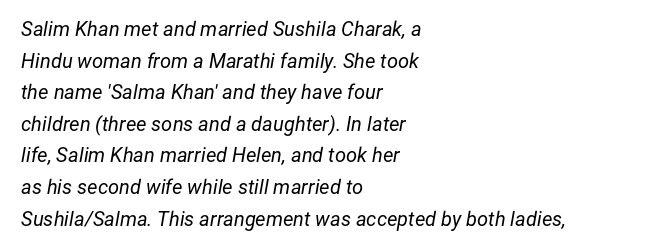
The image shows 20 px text type, italic (leaning right); set left-aligned, normal line spacing (1.58x), normal letter spacing, not underlined.
